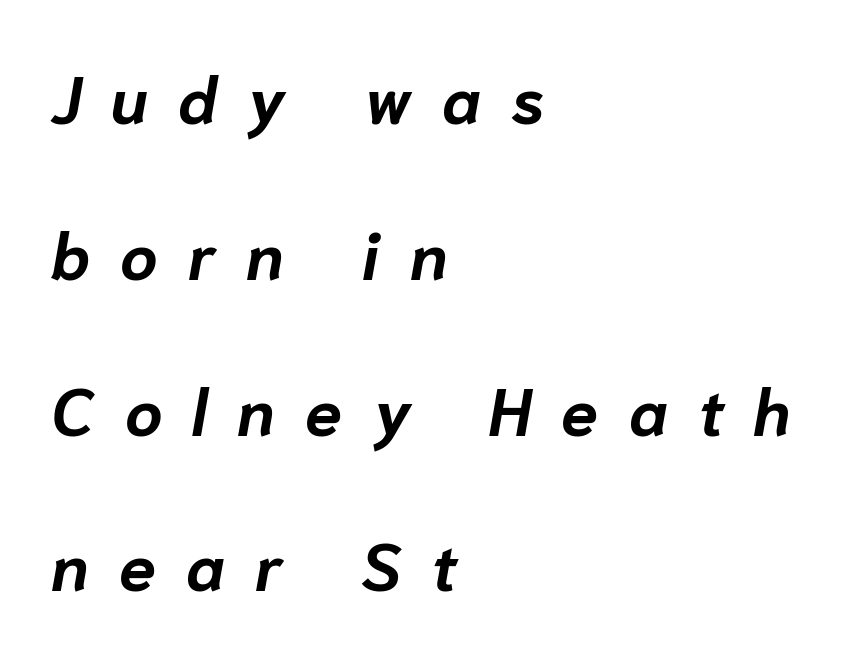
Q: Is the text bold? A: Yes.
Q: Is the text italic (slanted)? A: Yes, it leans right by about 10 degrees.
Q: Is the text underlined? A: No.
Q: How is the paragraph aligned? A: Left-aligned.
Q: Is the spacing between letters normal or unusually wide? A: Unusually wide.
Q: Is the spacing between lines tight, normal or loose? A: Loose.
Q: Width (condensed, normal, or wide)? A: Normal.
Q: Stroke contrast? A: Low.
Q: x-height? A: Medium.
Q: Monospaced? A: No.
